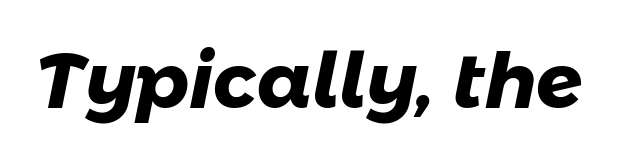
The typesetting leans heavy: a genuine bold. Type style note: lacks serifs. The letters advance in unequal steps, a hallmark of proportional type. Unmarked baselines from the first word to the last. Characters follow at the spacing the type designer built in.
